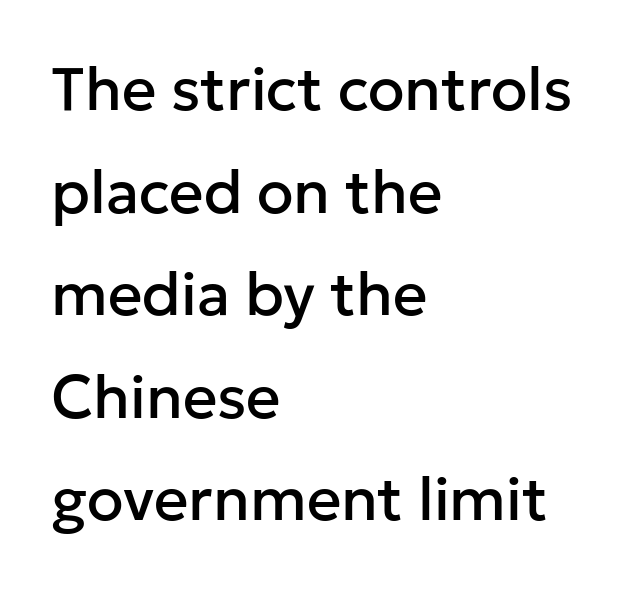
Think of a printed novel: that variable character pitch is what you see here. Check the space under the baseline: it is left empty. The font family rendered here belongs to the sans-serif group. This is roman type, the default non-slanted kind. These lines stack with their left ends in a neat column. The horizontal fit of the characters is conventional and even.
